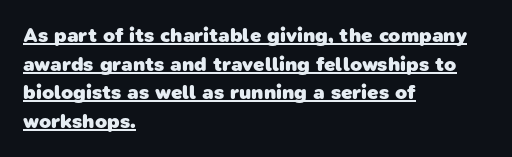
Q: Is the text bold? A: Yes.
Q: Is the text underlined? A: Yes.
Q: How is the paragraph aligned? A: Left-aligned.
Q: Is the spacing between letters normal or unusually wide? A: Normal.
Q: Is the spacing between lines tight, normal or loose? A: Normal.
